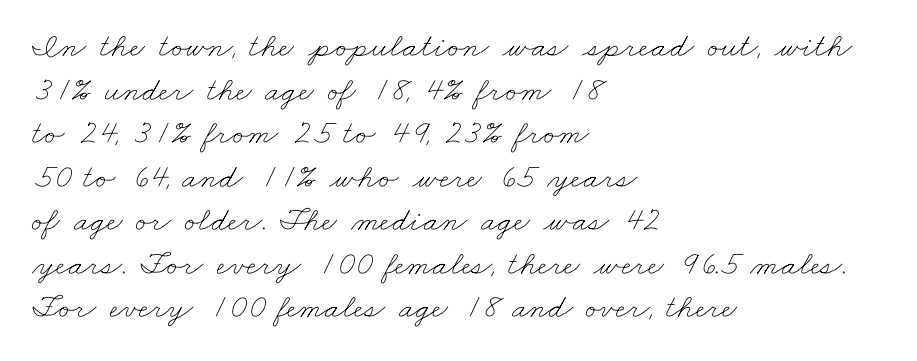
{"bold": "no", "weight": "thin", "width": "wide", "stroke_contrast": "low", "x_height": "small", "monospaced": "no", "underline": "no", "align": "left", "line_spacing": "normal", "line_spacing_ratio": 1.28, "letter_spacing": "normal", "letter_spacing_em": 0.0, "glyph_px": 34}
